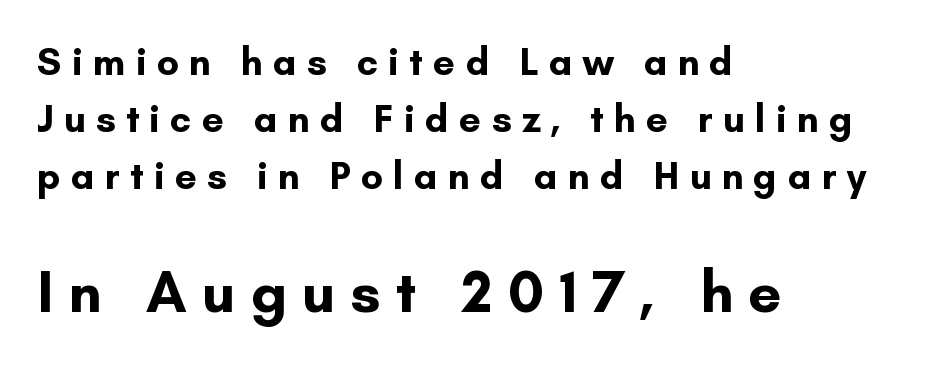
Q: Is the text bold? A: Yes.
Q: Is the text italic (slanted)? A: No, it is upright.
Q: Is the typeface a serif or a sans-serif typeface? A: Sans-serif.
Q: Is the text underlined? A: No.
Q: How is the paragraph aligned? A: Left-aligned.
Q: Is the spacing between letters normal or unusually wide? A: Unusually wide.
Q: Is the spacing between lines tight, normal or loose? A: Normal.
Q: Which block of text is set in a larger size, the first (top) or the second (bottom)? A: The second (bottom) one.
Q: Width (condensed, normal, or wide)? A: Normal.
Q: Stroke contrast? A: Low.
Q: x-height? A: Small.
Q: Monospaced? A: No.
